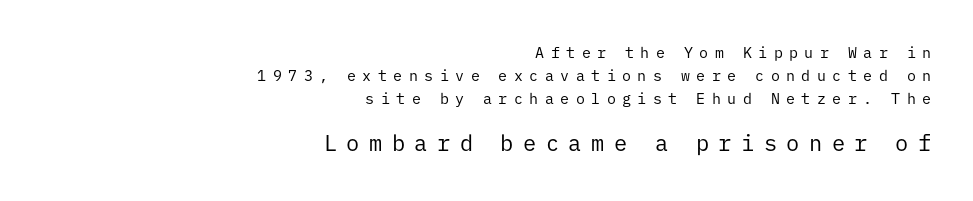
The image shows 22 px text type, upright; set right-aligned, normal line spacing (1.53x), unusually wide letter spacing (+0.43 em), not underlined; the second (bottom) block is 1.47x larger.
